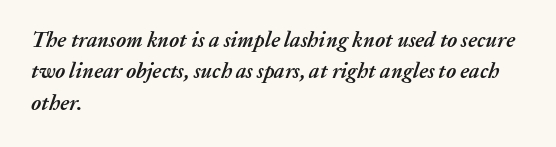
{"italic": "yes", "lean": "right", "slant_degrees": 20, "bold": "yes", "underline": "no", "align": "left", "line_spacing": "normal", "line_spacing_ratio": 1.49, "letter_spacing": "normal", "letter_spacing_em": 0.0, "glyph_px": 21}
